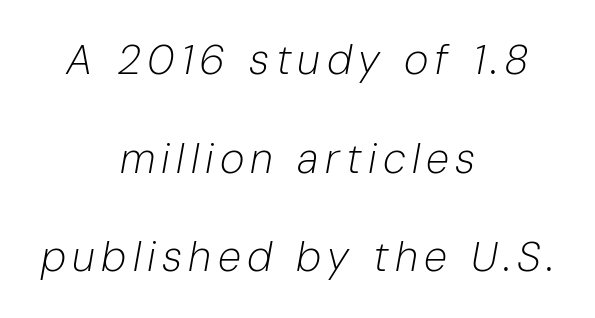
{"italic": "yes", "lean": "right", "slant_degrees": 10, "bold": "no", "weight": "light", "width": "normal", "stroke_contrast": "low", "x_height": "medium", "monospaced": "no", "underline": "no", "align": "center", "line_spacing": "loose", "line_spacing_ratio": 2.35, "glyph_px": 42}
